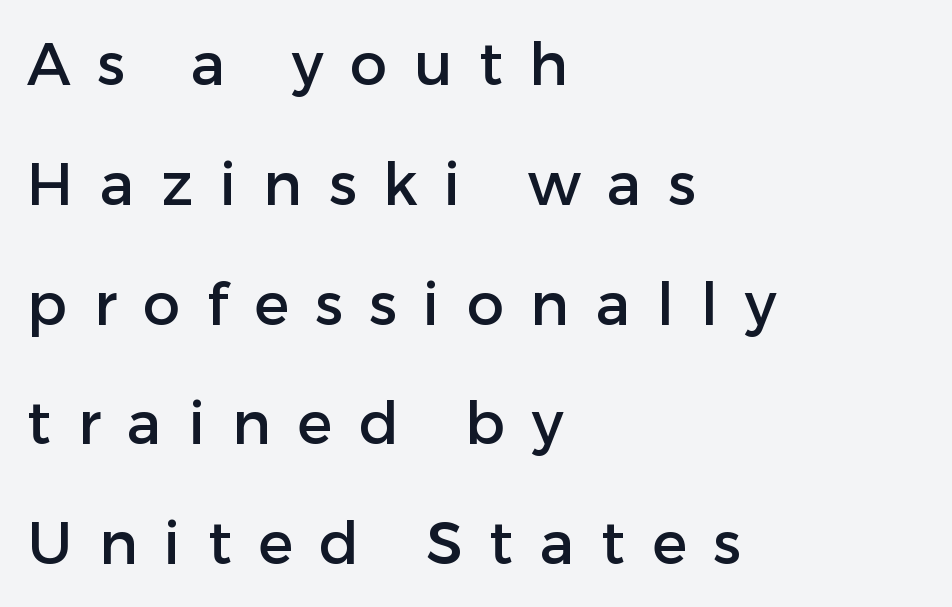
Q: Is the text italic (slanted)? A: No, it is upright.
Q: Is the typeface a serif or a sans-serif typeface? A: Sans-serif.
Q: Is the text underlined? A: No.
Q: How is the paragraph aligned? A: Left-aligned.
Q: Is the spacing between letters normal or unusually wide? A: Unusually wide.
Q: Is the spacing between lines tight, normal or loose? A: Loose.
Q: Width (condensed, normal, or wide)? A: Normal.
Q: Stroke contrast? A: Low.
Q: x-height? A: Medium.
Q: Monospaced? A: No.
